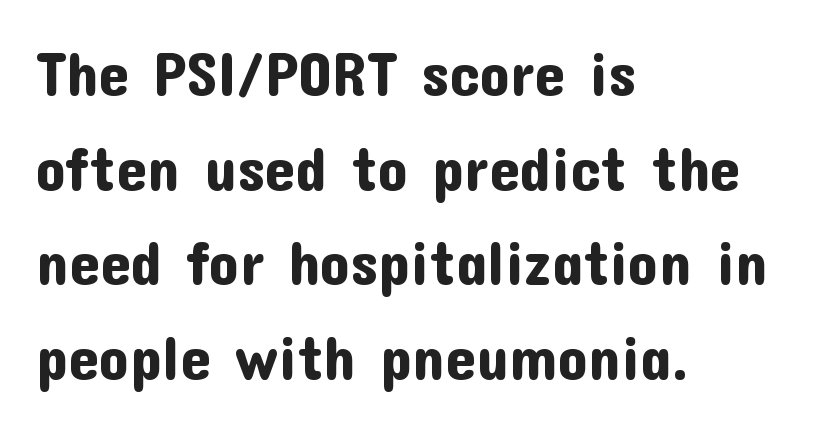
The image shows 61 px sans-serif type, upright; set left-aligned, normal line spacing (1.55x), normal letter spacing, not underlined; low stroke contrast and a medium x-height.
